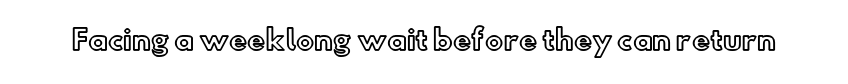
{"italic": "no", "underline": "no", "letter_spacing": "normal", "letter_spacing_em": 0.0, "glyph_px": 27}
